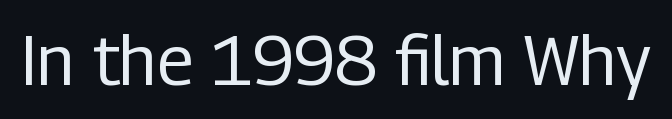
{"serif": "no", "italic": "no", "bold": "no", "weight": "regular", "width": "condensed", "stroke_contrast": "low", "x_height": "medium", "monospaced": "no", "underline": "no", "letter_spacing": "normal", "letter_spacing_em": 0.0, "glyph_px": 69}
